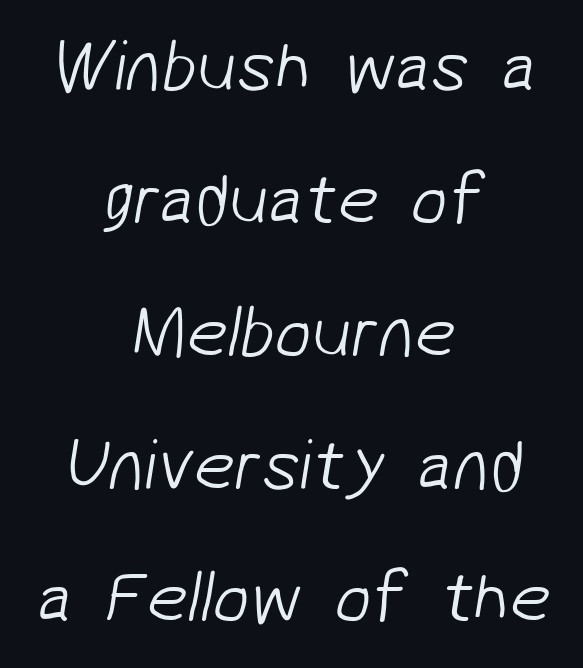
Q: Is the text bold? A: No.
Q: Is the typeface a serif or a sans-serif typeface? A: Sans-serif.
Q: Is the text underlined? A: No.
Q: How is the paragraph aligned? A: Centered.
Q: Is the spacing between letters normal or unusually wide? A: Normal.
Q: Width (condensed, normal, or wide)? A: Normal.
Q: Stroke contrast? A: Low.
Q: x-height? A: Medium.
Q: Monospaced? A: No.
